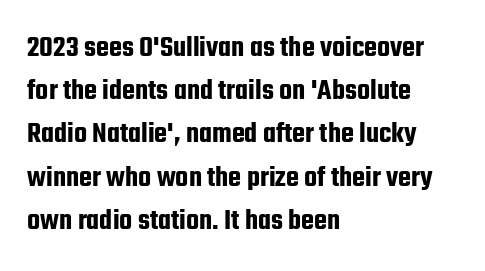
Q: Is the text italic (slanted)? A: No, it is upright.
Q: Is the typeface a serif or a sans-serif typeface? A: Sans-serif.
Q: Is the text underlined? A: No.
Q: How is the paragraph aligned? A: Left-aligned.
Q: Is the spacing between letters normal or unusually wide? A: Normal.
Q: Is the spacing between lines tight, normal or loose? A: Normal.
Q: Width (condensed, normal, or wide)? A: Condensed.
Q: Stroke contrast? A: Low.
Q: x-height? A: Medium.
Q: Monospaced? A: No.
